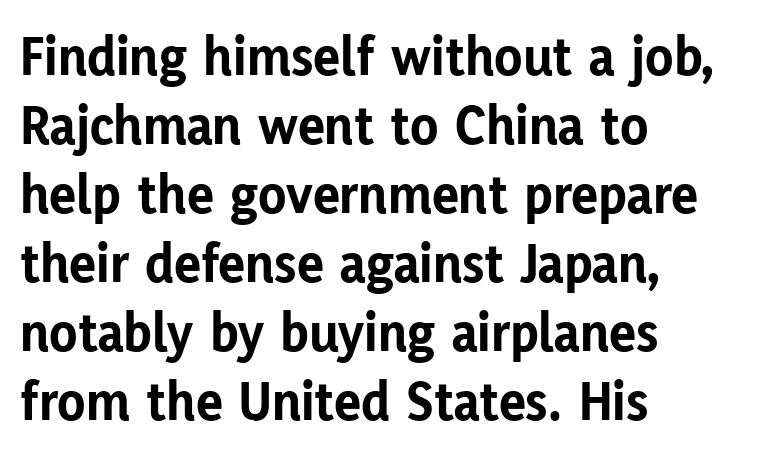
The letters stand straight up with perfectly vertical stems. Alignment: flush left. Is the letter spacing exaggerated? No — it looks like the ordinary default. The typesetting leans heavy: a genuine bold. The strip under each line holds only bare page. Proportional: the letters do not fall into vertical columns.
